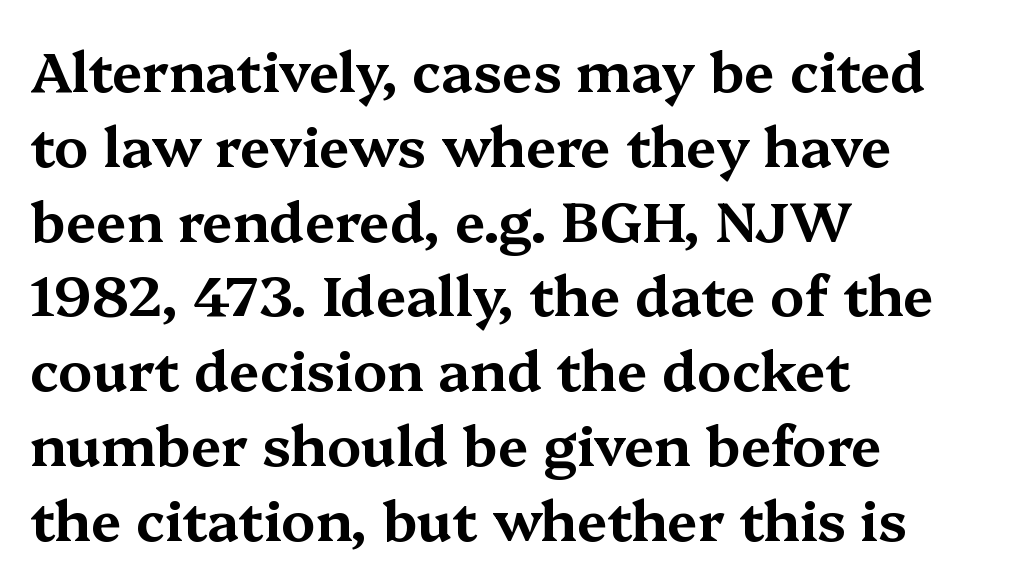
Layout note: lines flush left. You could call the tracking neutral — neither tight nor loose. Plain, unruled lines of type. I'd call this a serif setting — the letters wear small feet. Successive baselines arrive at the customary interval.
